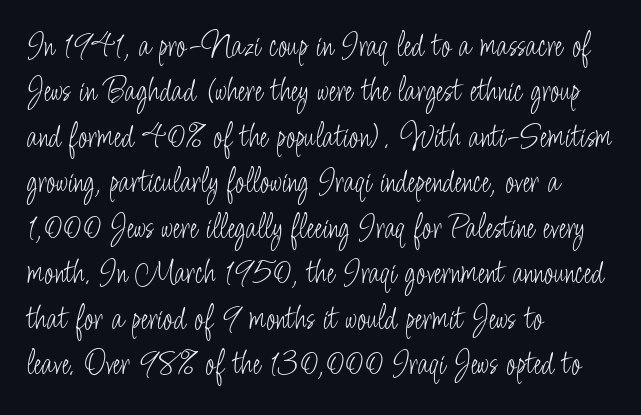
{"serif": "no", "bold": "no", "weight": "light", "width": "condensed", "stroke_contrast": "low", "x_height": "small", "monospaced": "no", "underline": "no", "align": "left", "line_spacing": "normal", "line_spacing_ratio": 1.3, "letter_spacing": "normal", "letter_spacing_em": 0.0, "glyph_px": 35}
